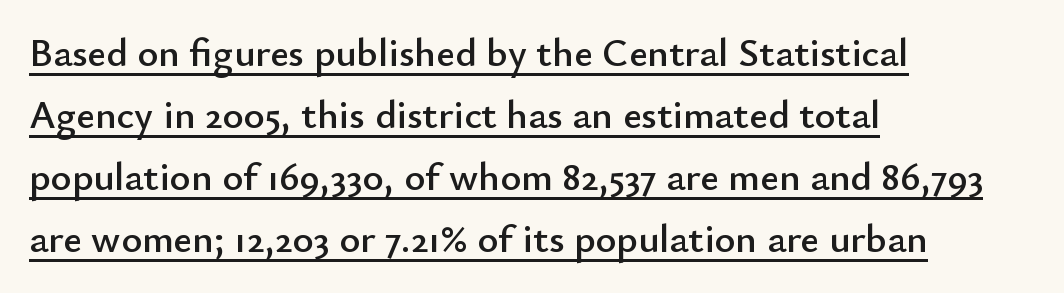
The passage shown is typed in a proportional face where columns would drift. Quick note: not italic, upright. These lines sit exactly where default settings would place them. Caption: lettering with a line underneath.
